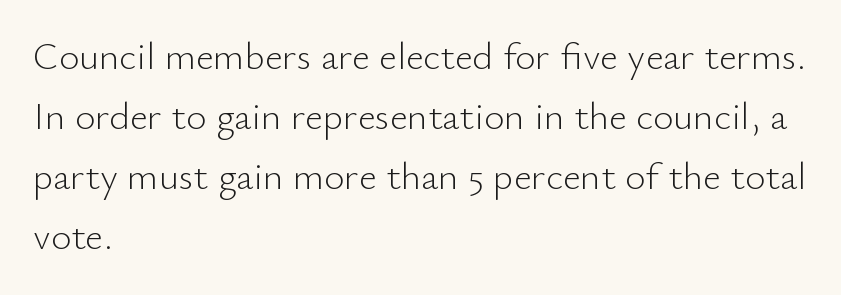
The image shows 39 px light sans-serif type, upright; set left-aligned, normal line spacing (1.54x), normal letter spacing, not underlined; low stroke contrast and a small x-height.
